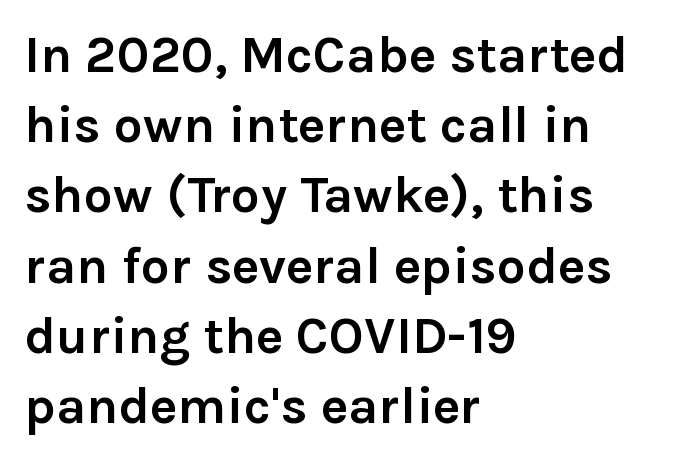
Style check: upright. This rendering leaves character spacing at its baseline value. The text was rendered using a sans face with plain stroke endings. Just letters on the line, the space beneath them empty. How would I describe the line gaps? Plain and ordinary.
